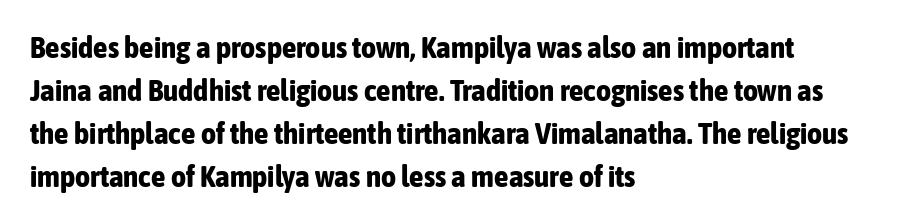
Q: Is the text bold? A: Yes.
Q: Is the text italic (slanted)? A: No, it is upright.
Q: Is the typeface a serif or a sans-serif typeface? A: Sans-serif.
Q: Is the text underlined? A: No.
Q: How is the paragraph aligned? A: Left-aligned.
Q: Is the spacing between letters normal or unusually wide? A: Normal.
Q: Is the spacing between lines tight, normal or loose? A: Normal.
Q: Width (condensed, normal, or wide)? A: Condensed.
Q: Stroke contrast? A: Low.
Q: x-height? A: Medium.
Q: Monospaced? A: No.
